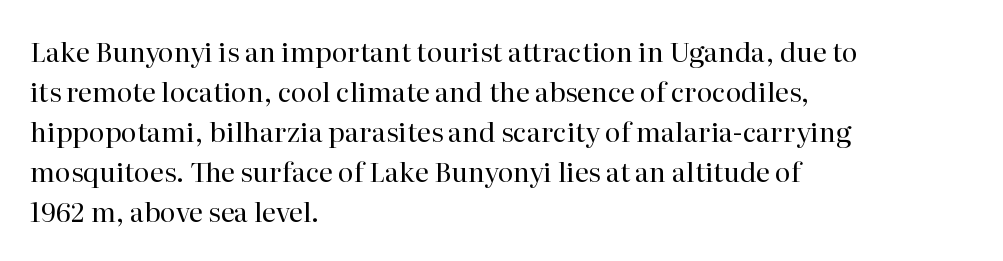
The image shows 27 px text type, upright; set left-aligned, normal line spacing (1.48x), normal letter spacing, not underlined.
